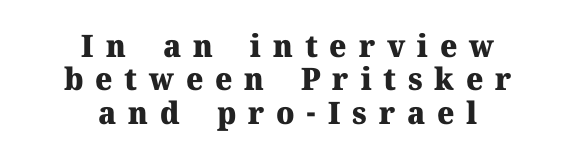
Do the letters lean? They stand straight. A bare baseline throughout the passage. The type is letterspaced generously, with wide tracking. Is the type bold? Yes — the strokes are clearly thick and heavy. The face used here is proportionally spaced, like ordinary book or web type. The letters carry serifs — small finishing strokes at the ends of their stems.
